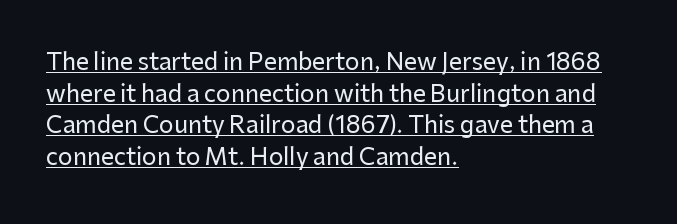
No extra tracking has been applied to these lines. Leading: standard. It's the straight-up-and-down kind of type. Students, observe the line beneath the letters — that is underlining. The paragraph shown leans on its left margin.
